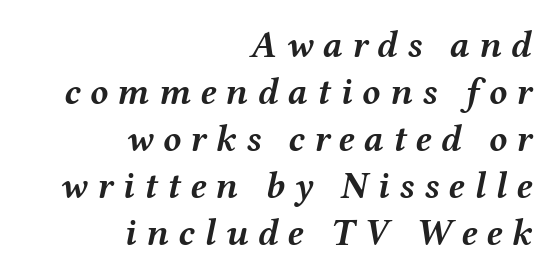
{"italic": "yes", "lean": "right", "slant_degrees": 12, "bold": "yes", "weight": "semibold", "width": "wide", "stroke_contrast": "medium", "x_height": "medium", "monospaced": "no", "underline": "no", "align": "right", "line_spacing": "normal", "line_spacing_ratio": 1.27, "letter_spacing": "wide", "letter_spacing_em": 0.26, "glyph_px": 37}
